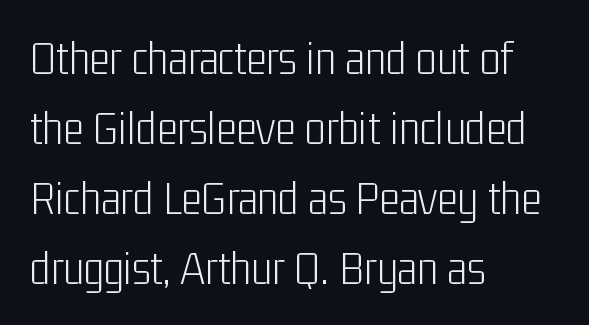
Q: Is the text bold? A: No.
Q: Is the text italic (slanted)? A: No, it is upright.
Q: Is the typeface a serif or a sans-serif typeface? A: Sans-serif.
Q: Is the text underlined? A: No.
Q: How is the paragraph aligned? A: Left-aligned.
Q: Is the spacing between letters normal or unusually wide? A: Normal.
Q: Is the spacing between lines tight, normal or loose? A: Normal.
Q: Width (condensed, normal, or wide)? A: Condensed.
Q: Stroke contrast? A: Low.
Q: x-height? A: Medium.
Q: Monospaced? A: No.
